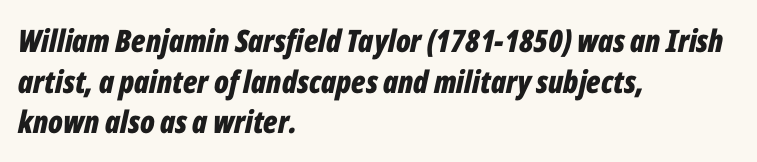
The image shows 31 px bold, condensed type, italic (leaning right); set left-aligned, normal line spacing (1.31x), normal letter spacing, not underlined; low stroke contrast and a medium x-height.
